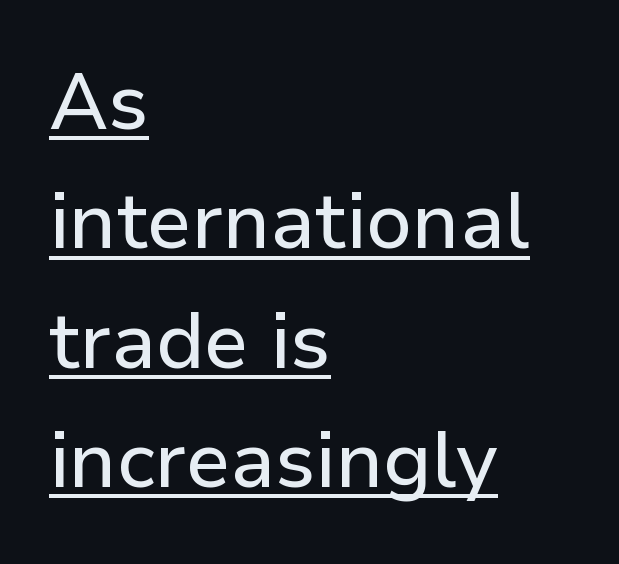
The image shows 79 px sans-serif type, upright; set left-aligned, normal line spacing (1.51x), normal letter spacing, underlined; low stroke contrast and a medium x-height.
